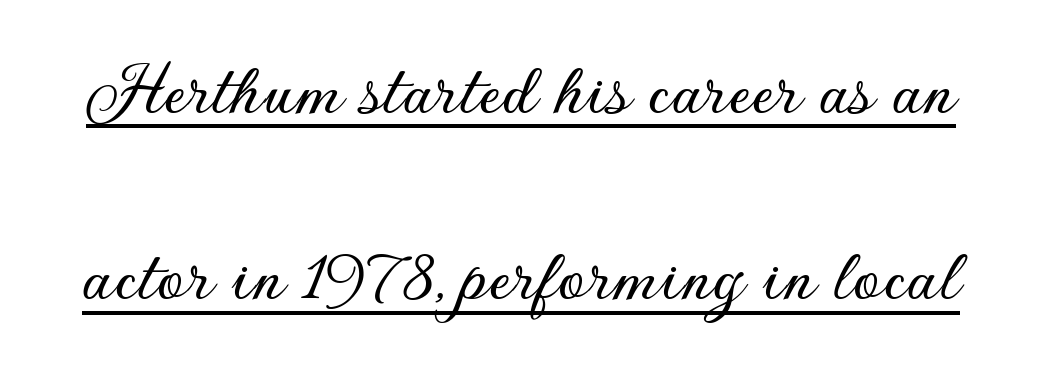
The image shows 78 px sans-serif type; set loose line spacing (2.39x), normal letter spacing, underlined; low stroke contrast and a small x-height.
